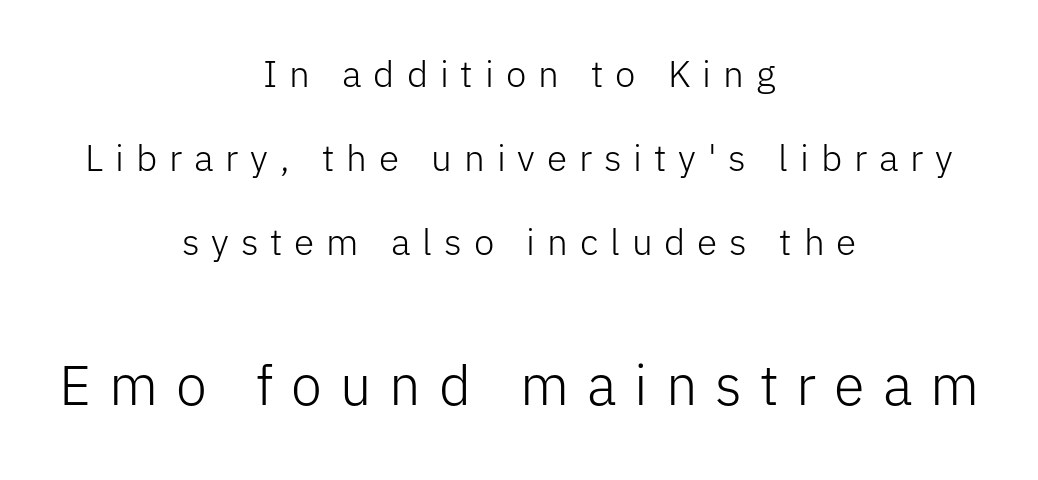
The image shows 56 px light sans-serif type, upright; set centered, loose line spacing (2.27x), unusually wide letter spacing (+0.32 em), not underlined; the second (bottom) block is 1.51x larger; low stroke contrast and a medium x-height.
